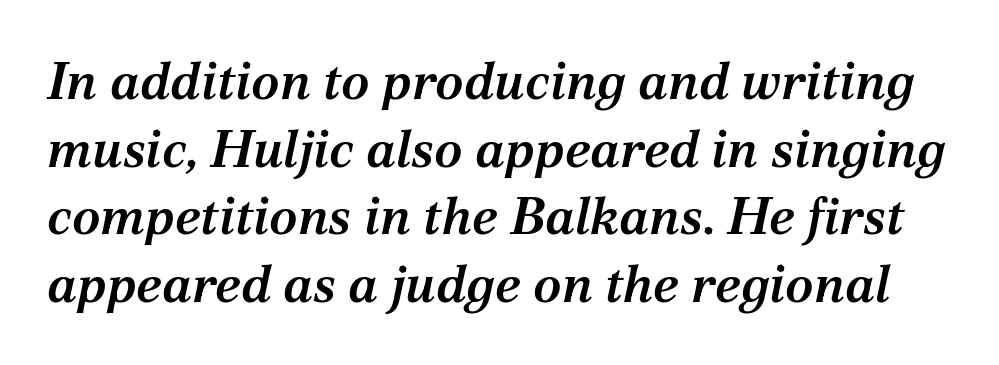
The image shows 52 px semibold serif type, italic (leaning right); set normal line spacing (1.3x), normal letter spacing, not underlined; medium stroke contrast and a medium x-height.
